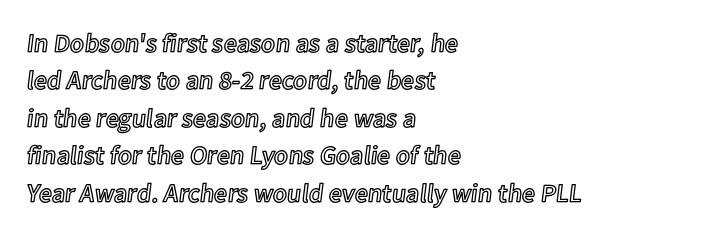
{"underline": "no", "align": "left", "line_spacing": "normal", "line_spacing_ratio": 1.44, "letter_spacing": "normal", "letter_spacing_em": 0.0, "glyph_px": 26}
